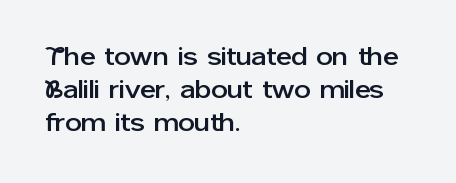
The image shows 26 px text type, upright; set left-aligned, normal line spacing (1.27x), normal letter spacing, not underlined.
